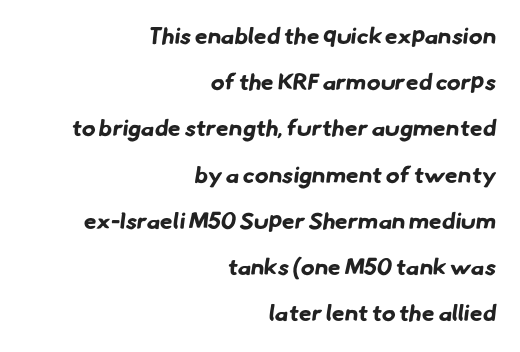
Q: Is the text bold? A: Yes.
Q: Is the text underlined? A: No.
Q: How is the paragraph aligned? A: Right-aligned.
Q: Is the spacing between letters normal or unusually wide? A: Normal.
Q: Is the spacing between lines tight, normal or loose? A: Loose.
